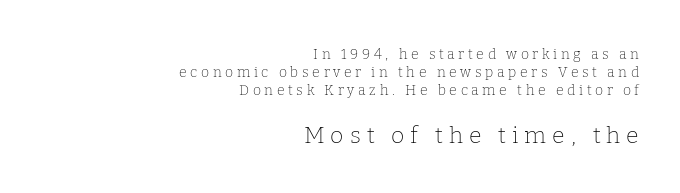
Q: Is the text bold? A: No.
Q: Is the text italic (slanted)? A: No, it is upright.
Q: Is the text underlined? A: No.
Q: How is the paragraph aligned? A: Right-aligned.
Q: Is the spacing between letters normal or unusually wide? A: Unusually wide.
Q: Is the spacing between lines tight, normal or loose? A: Normal.
Q: Which block of text is set in a larger size, the first (top) or the second (bottom)? A: The second (bottom) one.
